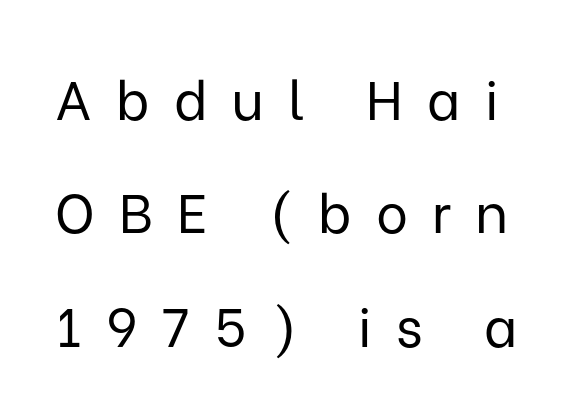
The image shows 54 px regular-weight sans-serif type, upright; set loose line spacing (2.1x), unusually wide letter spacing (+0.45 em), not underlined; low stroke contrast and a medium x-height.
